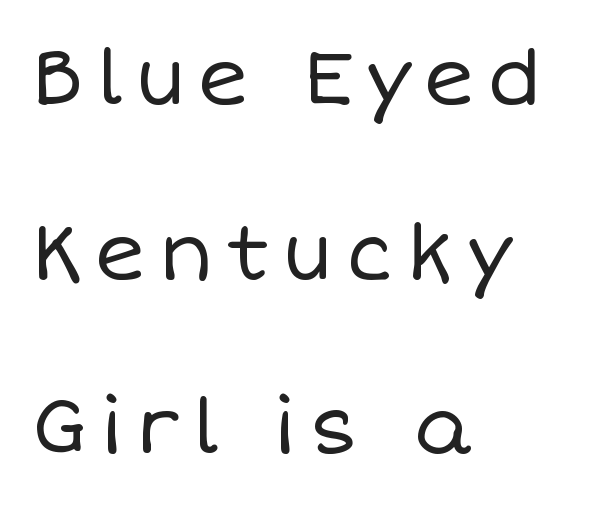
The image shows 78 px regular-weight type, upright; set left-aligned, loose line spacing (2.24x), not underlined; low stroke contrast and a large x-height.
